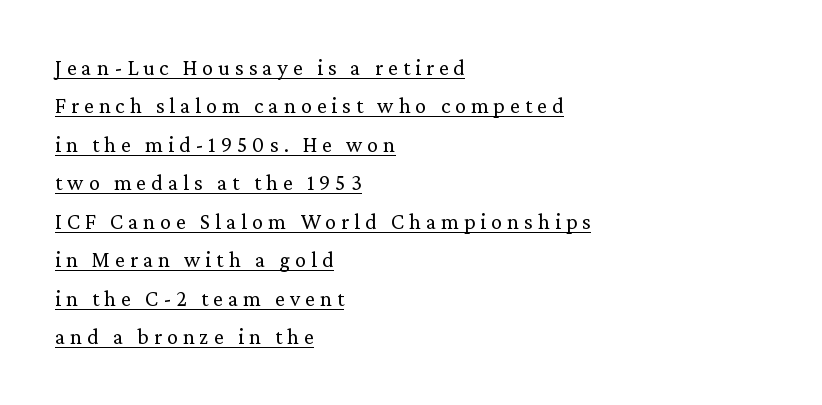
The tracking reads as deliberately expanded to a designer's eye. A classic flush-left, rag-right setting is used for this passage. Rendered with straight, roman letterforms. The rendering uses the underline text-decoration.
